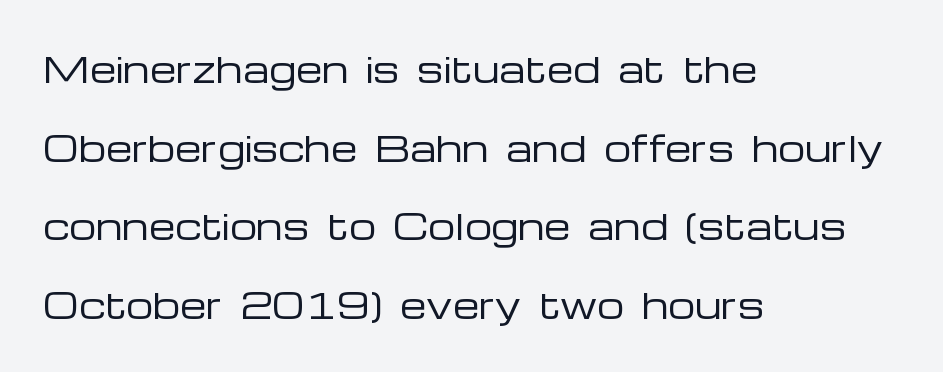
The image shows 34 px regular-weight, wide sans-serif type, upright; set left-aligned, loose line spacing (2.31x), normal letter spacing, not underlined; low stroke contrast and a medium x-height.
